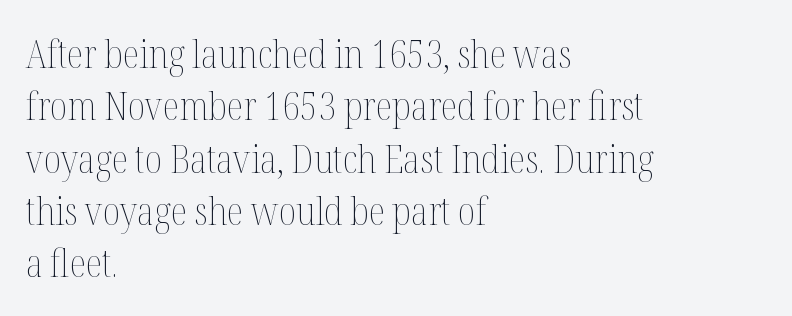
{"italic": "no", "bold": "no", "weight": "thin", "width": "condensed", "stroke_contrast": "medium", "x_height": "medium", "monospaced": "no", "underline": "no", "align": "left", "line_spacing": "normal", "line_spacing_ratio": 1.34, "letter_spacing": "normal", "letter_spacing_em": 0.0, "glyph_px": 39}
